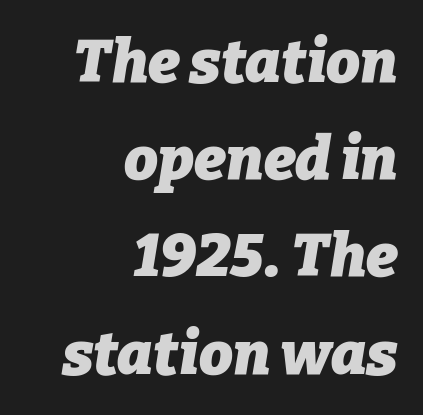
The axis of the letterforms is tilted away from vertical. Layout note: lines flush right. Here the designer chose a conventional face with non-uniform glyph widths. This rendering features lettering with no underline. Stroke thickness is high; the sample reads as a true bold.
